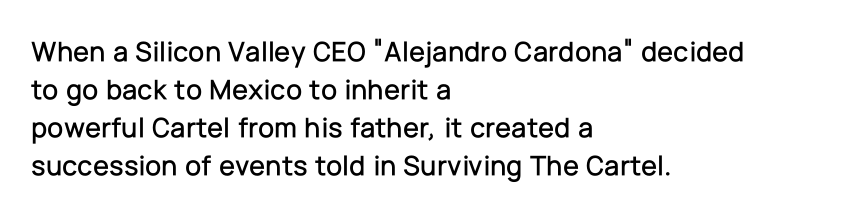
Nothing sits at the stroke ends, so this counts as sans-serif. Characters follow at the spacing the type designer built in. In terms of leading, this rendering sits right in the middle. Words float on clear page, feet unadorned. One-word summary of the alignment: left.
